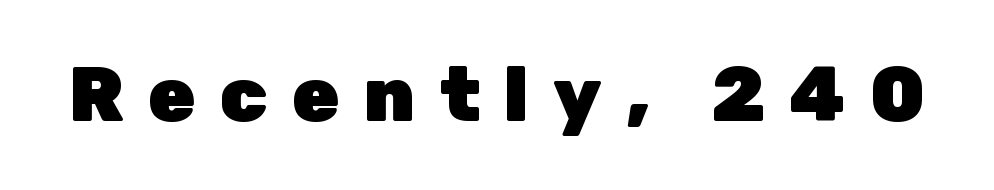
Q: Is the text bold? A: Yes.
Q: Is the text italic (slanted)? A: No, it is upright.
Q: Is the typeface a serif or a sans-serif typeface? A: Sans-serif.
Q: Is the text underlined? A: No.
Q: Is the spacing between letters normal or unusually wide? A: Unusually wide.
Q: Width (condensed, normal, or wide)? A: Normal.
Q: Stroke contrast? A: Low.
Q: x-height? A: Medium.
Q: Monospaced? A: No.
